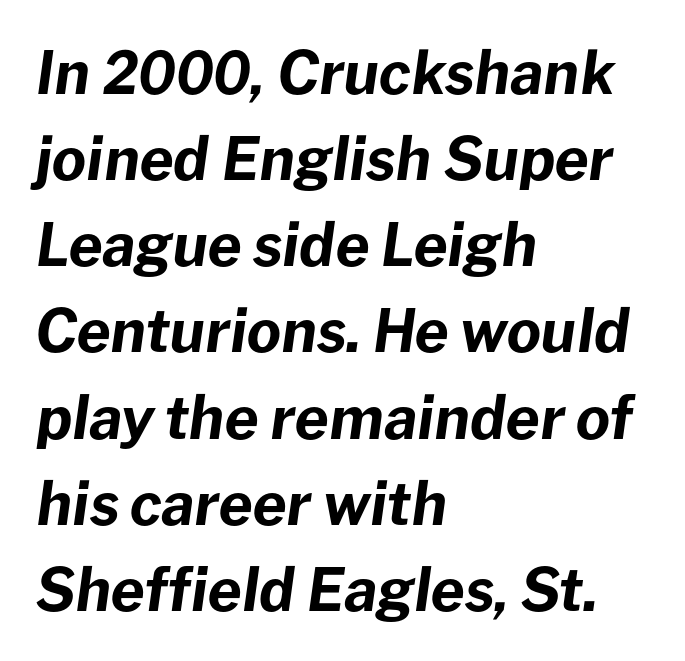
The image shows 59 px bold type, italic (leaning right); set left-aligned, normal line spacing (1.46x), normal letter spacing, not underlined; low stroke contrast and a medium x-height.
